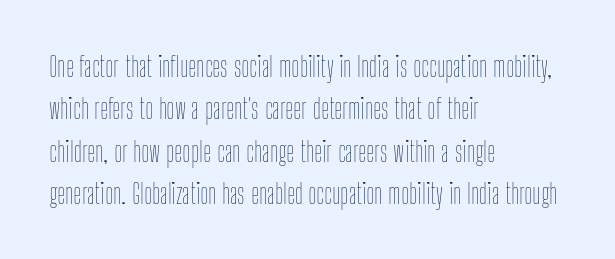
The image shows 28 px thin, condensed type, upright; set left-aligned, normal line spacing (1.51x), normal letter spacing, not underlined; low stroke contrast and a medium x-height.
